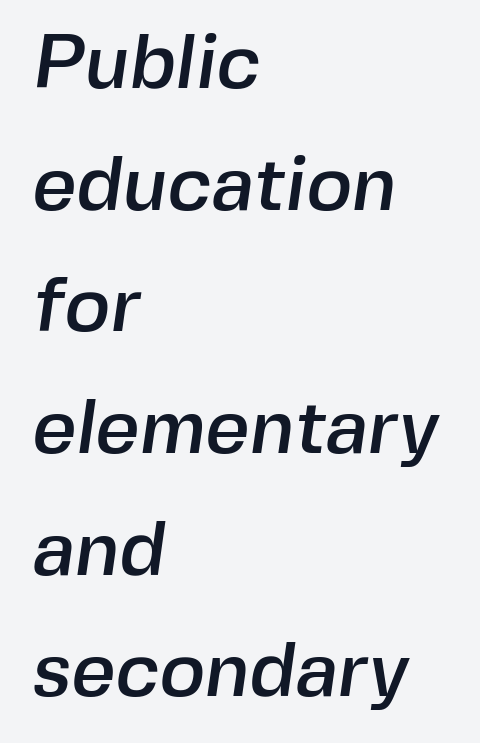
Q: Is the typeface a serif or a sans-serif typeface? A: Sans-serif.
Q: Is the text underlined? A: No.
Q: How is the paragraph aligned? A: Left-aligned.
Q: Is the spacing between letters normal or unusually wide? A: Normal.
Q: Is the spacing between lines tight, normal or loose? A: Normal.
Q: Width (condensed, normal, or wide)? A: Normal.
Q: x-height? A: Medium.
Q: Monospaced? A: No.
